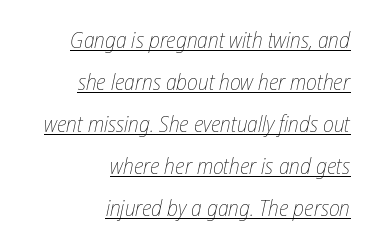
{"italic": "yes", "lean": "right", "slant_degrees": 12, "bold": "no", "underline": "yes", "align": "right", "line_spacing": "loose", "line_spacing_ratio": 1.91, "letter_spacing": "normal", "letter_spacing_em": 0.0, "glyph_px": 22}
